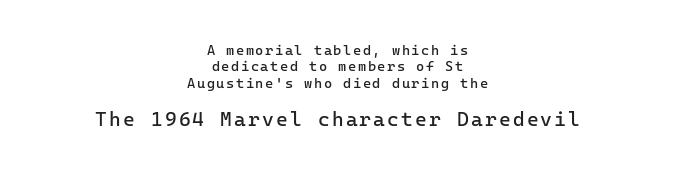
Q: Is the text bold? A: No.
Q: Is the text italic (slanted)? A: No, it is upright.
Q: Is the text underlined? A: No.
Q: How is the paragraph aligned? A: Centered.
Q: Which block of text is set in a larger size, the first (top) or the second (bottom)? A: The second (bottom) one.
